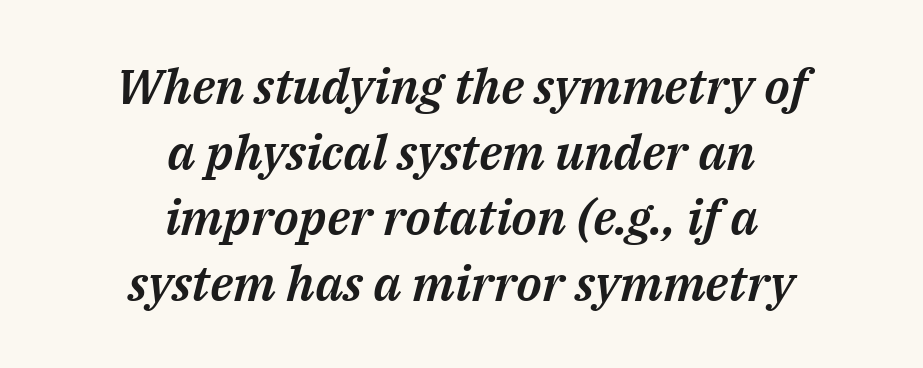
{"italic": "yes", "lean": "right", "slant_degrees": 14, "width": "normal", "stroke_contrast": "medium", "x_height": "medium", "monospaced": "no", "underline": "no", "align": "center", "line_spacing": "normal", "line_spacing_ratio": 1.34, "letter_spacing": "normal", "letter_spacing_em": 0.0, "glyph_px": 49}
